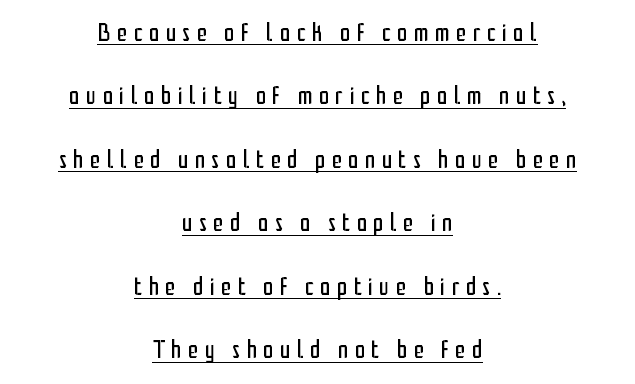
{"italic": "no", "bold": "no", "underline": "yes", "align": "center", "line_spacing": "loose", "line_spacing_ratio": 2.44, "letter_spacing": "wide", "letter_spacing_em": 0.25, "glyph_px": 26}
